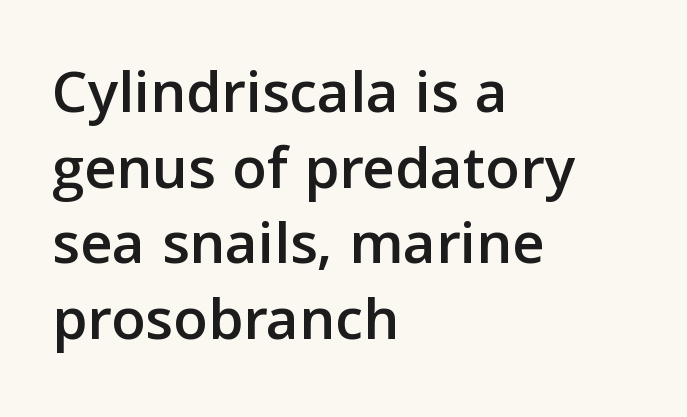
Notice how the stems are strictly vertical — no italics here. Has an underline been added? It has not. Varying glyph widths throughout — classic text-font behaviour. Line starts are locked; line ends wander. There is no visible air inserted between adjacent glyphs. The face used here is a sans, in the tradition of grotesques and geometrics.
